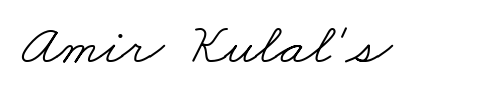
Varying glyph widths throughout — classic text-font behaviour. No heavy texture on the line: the type isn't bold. Honestly, there is no underline to notice here at all. Note: serifs present on the glyphs. The letterforms sit shoulder to shoulder at normal distance.
